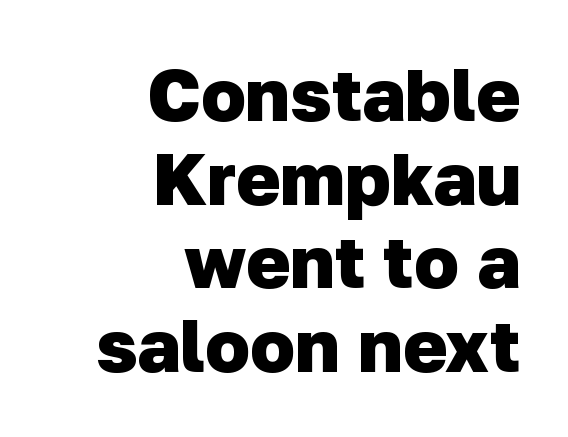
The image shows 74 px heavy sans-serif type; set right-aligned, tight line spacing (1.13x), normal letter spacing, not underlined; low stroke contrast and a medium x-height.
